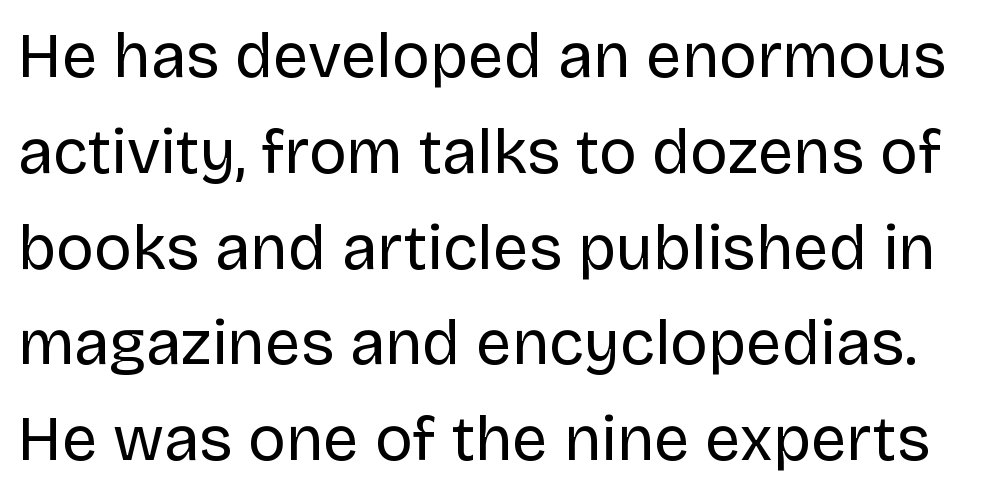
{"serif": "no", "italic": "no", "bold": "no", "weight": "regular", "width": "normal", "stroke_contrast": "low", "x_height": "large", "monospaced": "no", "underline": "no", "line_spacing": "normal", "line_spacing_ratio": 1.52, "letter_spacing": "normal", "letter_spacing_em": 0.0, "glyph_px": 63}
